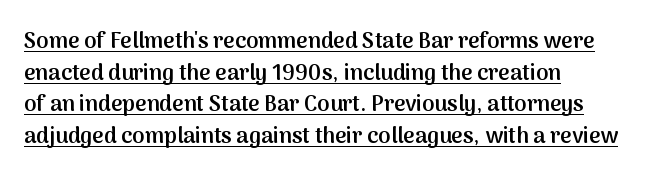
Q: Is the text bold? A: Semi-bold.
Q: Is the text italic (slanted)? A: No, it is upright.
Q: Is the text underlined? A: Yes.
Q: How is the paragraph aligned? A: Left-aligned.
Q: Is the spacing between letters normal or unusually wide? A: Normal.
Q: Is the spacing between lines tight, normal or loose? A: Normal.
